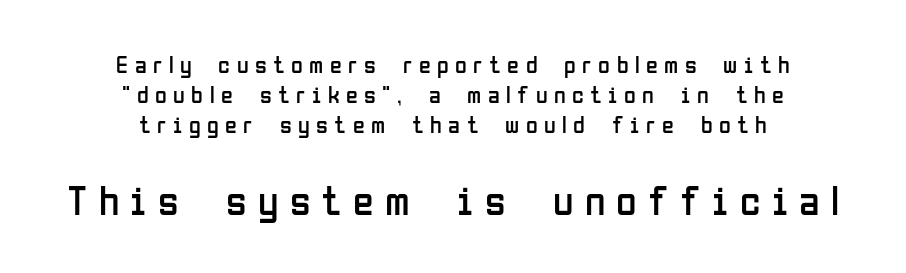
Each letter keeps its own natural width here, so spacing adapts to shape. Nope, not italic — everything's standing straight. Horizontal alignment here is central, giving a formal, balanced look. Reading down the column, the eye jumps a familiar distance to each next line. Inter-character spacing is expanded well beyond the font's built-in metrics. This is sans-serif lettering, the kind often seen on screens and signage.
